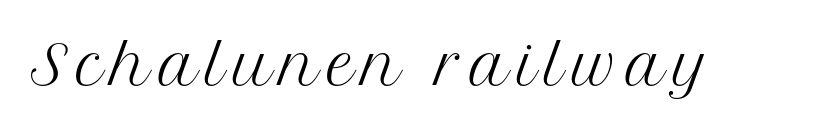
Q: Is the text bold? A: No.
Q: Is the text italic (slanted)? A: Yes.
Q: Is the typeface a serif or a sans-serif typeface? A: Serif.
Q: Is the text underlined? A: No.
Q: Width (condensed, normal, or wide)? A: Normal.
Q: Stroke contrast? A: Medium.
Q: x-height? A: Medium.
Q: Monospaced? A: No.
